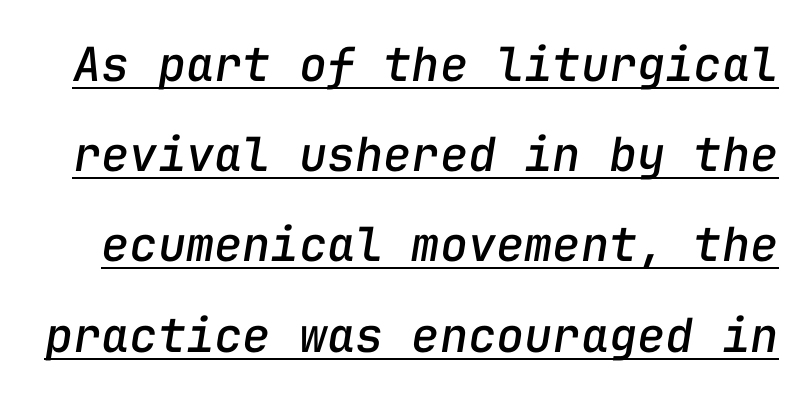
The image shows 47 px text type, italic (leaning right), monospaced; set loose line spacing (1.92x), normal letter spacing, underlined; low stroke contrast and a medium x-height.
